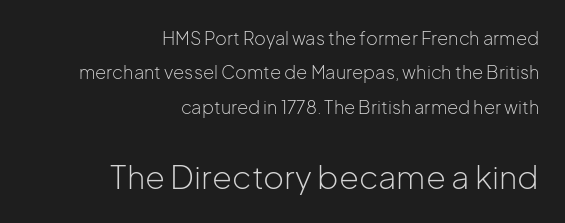
{"serif": "no", "italic": "no", "bold": "no", "weight": "light", "width": "normal", "stroke_contrast": "low", "x_height": "medium", "monospaced": "no", "underline": "no", "align": "right", "line_spacing": "loose", "line_spacing_ratio": 1.91, "letter_spacing": "normal", "letter_spacing_em": 0.0, "larger_block": "second", "size_ratio": 1.78, "glyph_px": 32}
